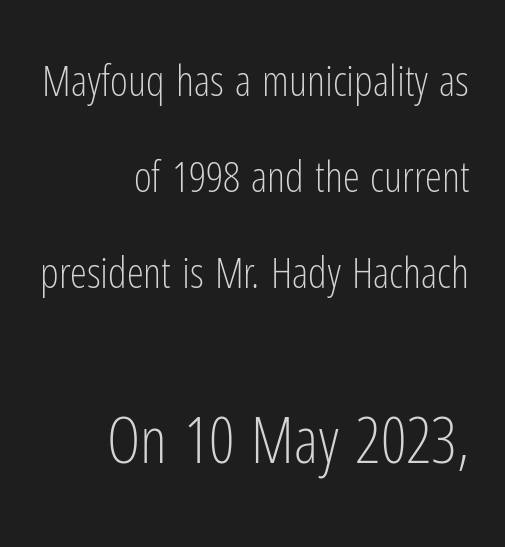
The image shows 64 px light, condensed sans-serif type, upright; set right-aligned, loose line spacing (2.23x), normal letter spacing, not underlined; the second (bottom) block is 1.49x larger; low stroke contrast and a medium x-height.
